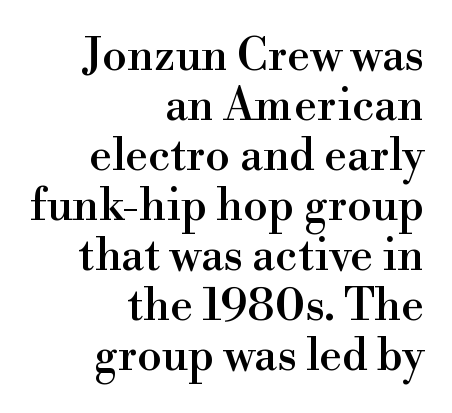
The image shows 45 px serif type, upright; set right-aligned, tight line spacing (1.11x), normal letter spacing, not underlined; a small x-height.
